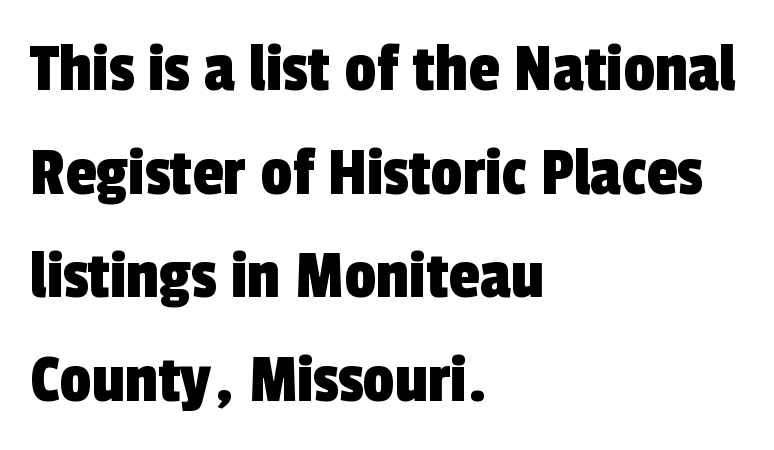
Q: Is the typeface a serif or a sans-serif typeface? A: Sans-serif.
Q: Is the text underlined? A: No.
Q: How is the paragraph aligned? A: Left-aligned.
Q: Is the spacing between letters normal or unusually wide? A: Normal.
Q: Is the spacing between lines tight, normal or loose? A: Normal.
Q: Width (condensed, normal, or wide)? A: Condensed.
Q: x-height? A: Medium.
Q: Monospaced? A: No.
